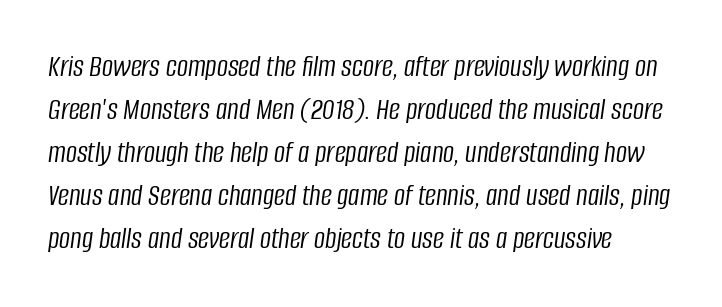
Q: Is the text bold? A: No.
Q: Is the text italic (slanted)? A: Yes, it leans right by about 8 degrees.
Q: Is the text underlined? A: No.
Q: Is the spacing between letters normal or unusually wide? A: Normal.
Q: Is the spacing between lines tight, normal or loose? A: Normal.
Q: Width (condensed, normal, or wide)? A: Condensed.
Q: Stroke contrast? A: Low.
Q: x-height? A: Large.
Q: Monospaced? A: No.
